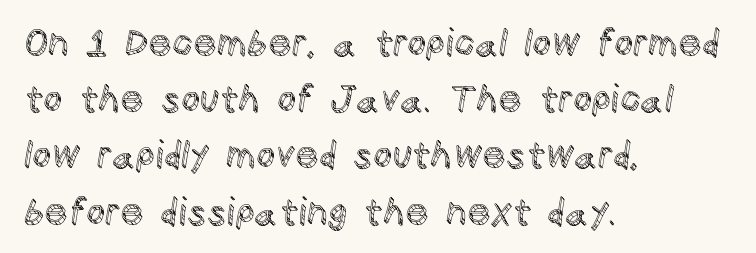
{"width": "normal", "x_height": "large", "monospaced": "no", "underline": "no", "align": "left", "line_spacing": "normal", "line_spacing_ratio": 1.52, "letter_spacing": "normal", "letter_spacing_em": 0.0, "glyph_px": 37}
